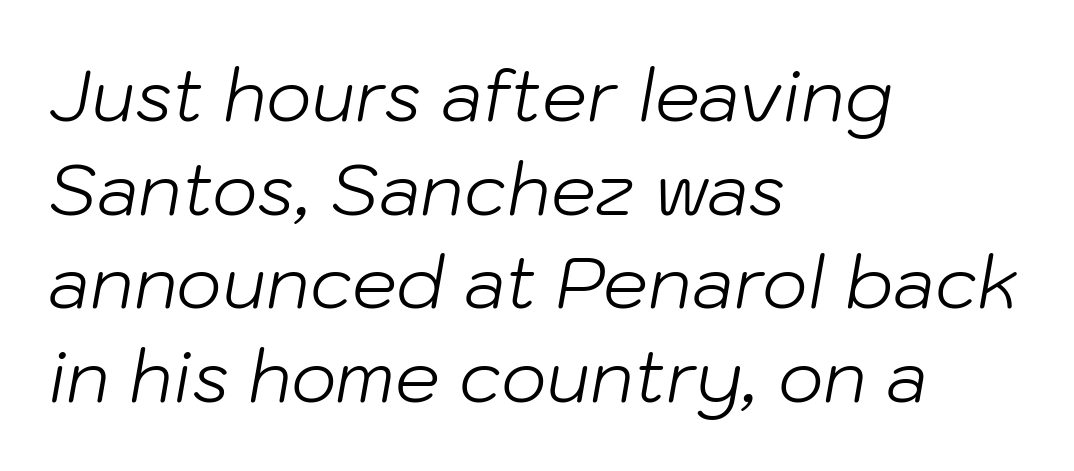
The image shows 71 px light type, italic (leaning right); set left-aligned, normal line spacing (1.32x), normal letter spacing, not underlined; low stroke contrast and a medium x-height.
